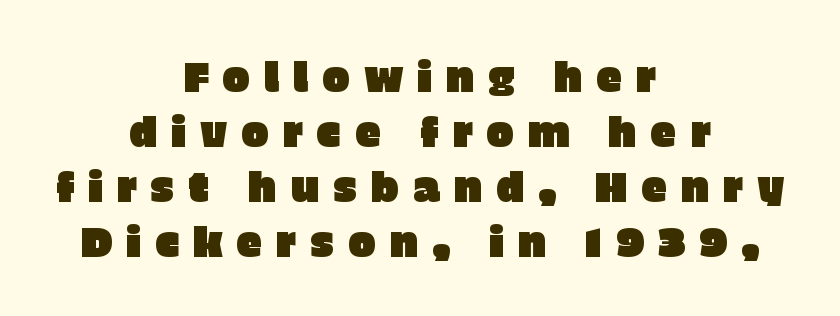
Look at the bottom of the vertical strokes: they stop flat, with no serifs. Do the letters lean? They stand straight. This sample uses expanded letter spacing, leaving extra air between glyphs. The space between consecutive lines is moderate.
